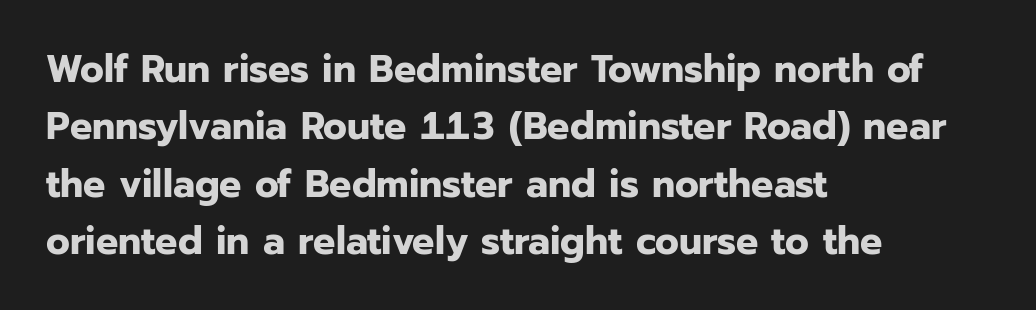
A clean baseline with only descenders dipping below it. Between one letter and the next there's only the usual sliver of space. Heft: maximum for text — a bold. Leading: standard.
